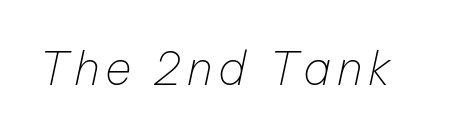
Q: Is the text bold? A: No.
Q: Is the text italic (slanted)? A: Yes, it leans right by about 12 degrees.
Q: Is the text underlined? A: No.
Q: Width (condensed, normal, or wide)? A: Normal.
Q: Stroke contrast? A: Low.
Q: x-height? A: Medium.
Q: Monospaced? A: No.
